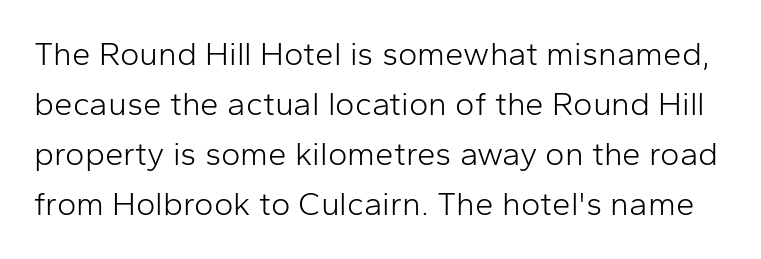
The image shows 33 px light sans-serif type, upright; set normal line spacing (1.52x), normal letter spacing, not underlined; low stroke contrast and a medium x-height.
